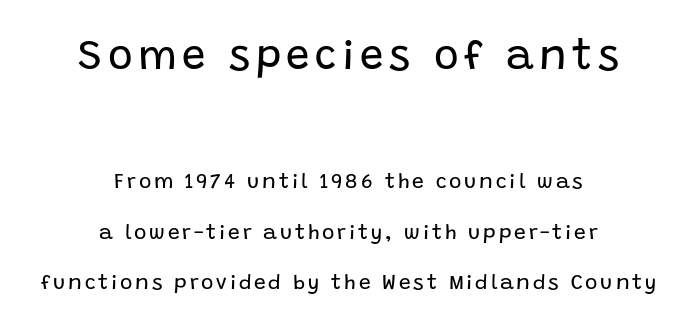
Q: Is the text bold? A: No.
Q: Is the text italic (slanted)? A: No, it is upright.
Q: Is the typeface a serif or a sans-serif typeface? A: Sans-serif.
Q: Is the text underlined? A: No.
Q: How is the paragraph aligned? A: Centered.
Q: Is the spacing between lines tight, normal or loose? A: Loose.
Q: Which block of text is set in a larger size, the first (top) or the second (bottom)? A: The first (top) one.
Q: Width (condensed, normal, or wide)? A: Normal.
Q: Stroke contrast? A: Low.
Q: x-height? A: Large.
Q: Monospaced? A: No.
